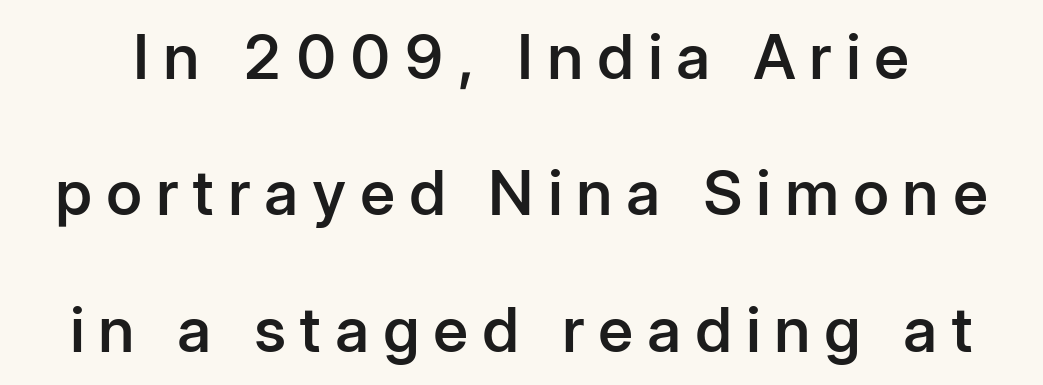
{"serif": "no", "italic": "no", "bold": "semi", "weight": "semibold", "width": "normal", "stroke_contrast": "low", "x_height": "medium", "monospaced": "no", "underline": "no", "line_spacing": "loose", "line_spacing_ratio": 2.2, "letter_spacing": "wide", "letter_spacing_em": 0.22, "glyph_px": 62}
